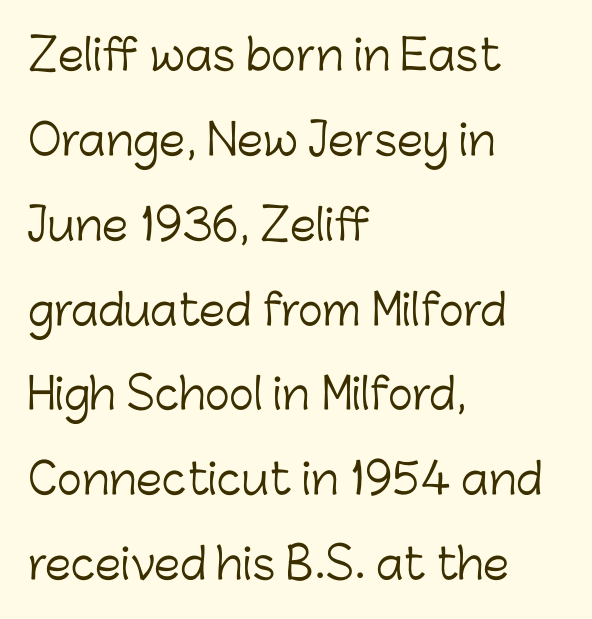
The face used here is a sans, in the tradition of grotesques and geometrics. The setting favours the left margin, as ordinary paragraphs usually do. Designer's note — italics off, roman on. Does the leading feel generous? Absolutely, it's lavish. These lines are rendered in a variable-pitch font. The words here are not underlined.
